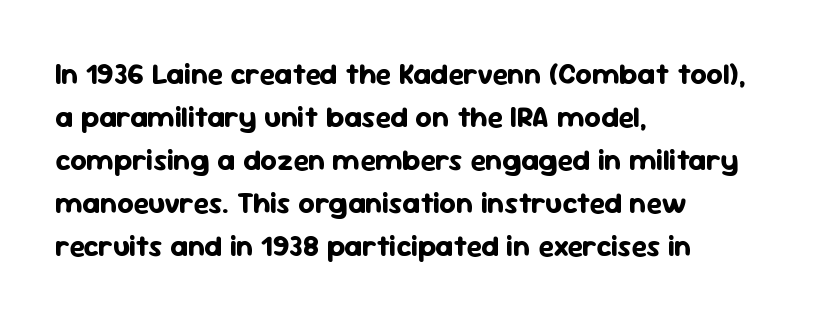
{"serif": "no", "italic": "no", "bold": "yes", "weight": "bold", "width": "normal", "stroke_contrast": "low", "x_height": "medium", "monospaced": "no", "underline": "no", "align": "left", "line_spacing": "normal", "line_spacing_ratio": 1.48, "letter_spacing": "normal", "letter_spacing_em": 0.0, "glyph_px": 29}
